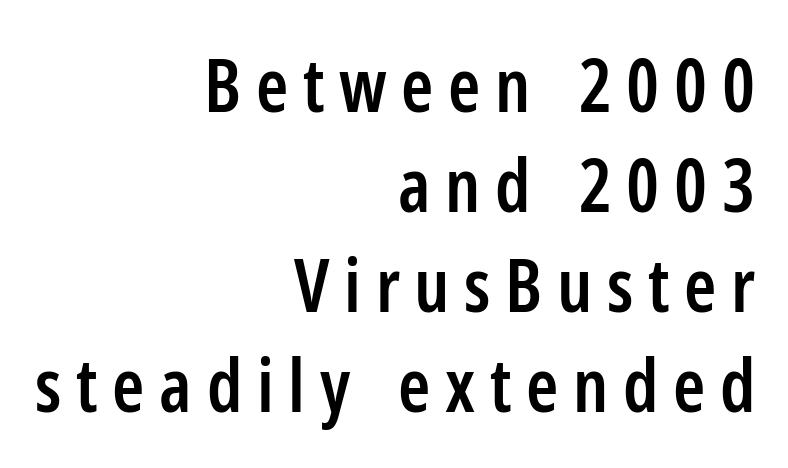
{"serif": "no", "italic": "no", "bold": "semi", "weight": "semibold", "width": "condensed", "stroke_contrast": "low", "x_height": "medium", "monospaced": "no", "underline": "no", "align": "right", "line_spacing": "normal", "line_spacing_ratio": 1.37, "letter_spacing": "wide", "letter_spacing_em": 0.2, "glyph_px": 73}
